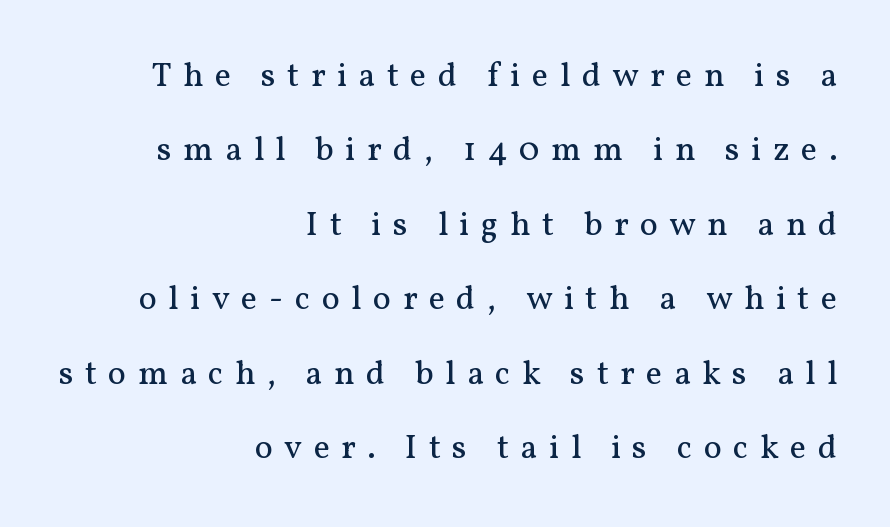
Regarding leading, the lines here are spaced well apart. Is the block centered? No — it sits flush against the right margin. Note the varied advance widths — an 'i' is clearly narrower than an 'm'. The face used here is rendered with a markedly widened letterfit. The weight would be labelled regular, book, light, or lighter still. Upright lettering throughout.
